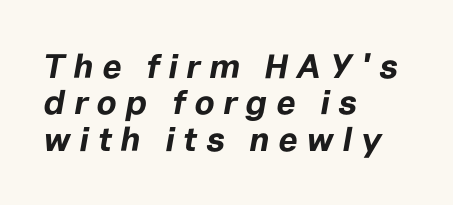
Which margin do the lines hug? The left one — the right edge is uneven. Caption: bold face, heavy strokes. The lines are packed closely together with very little leading. The line texture is sparse and dotted thanks to wide tracking.
